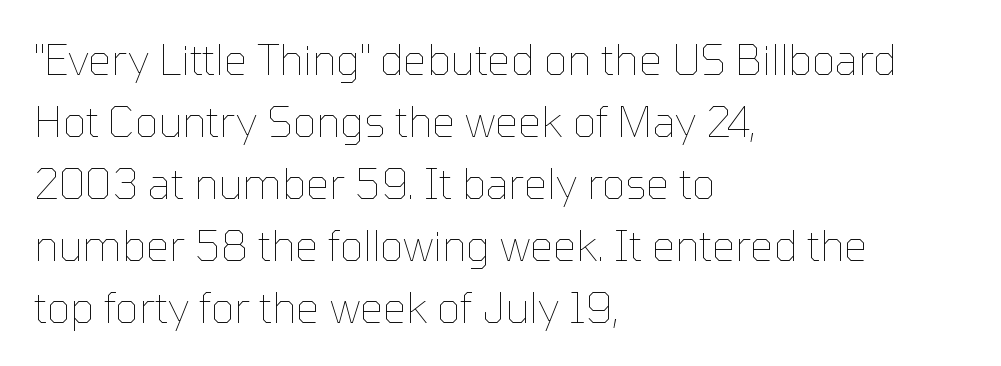
The ragged edge is on the right, which tells us the setting is flush left. Does extra space separate the letters? No, they use regular spacing. Posture: vertical. The typesetting does not lean heavy: it is not bold. The specimen omits any rule beneath the text block's lines. Character widths vary here, with narrow letters taking less room than wide ones.
